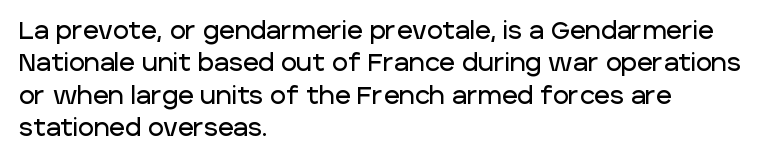
The image shows 24 px text type, upright; set left-aligned, normal line spacing (1.35x), normal letter spacing, not underlined.
